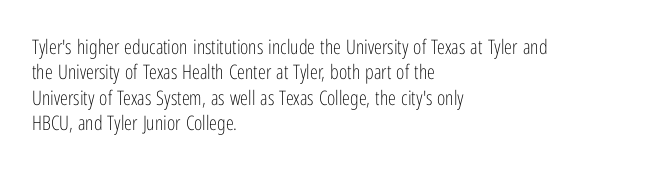
{"italic": "no", "bold": "no", "underline": "no", "align": "left", "line_spacing": "normal", "line_spacing_ratio": 1.27, "letter_spacing": "normal", "letter_spacing_em": 0.0, "glyph_px": 20}
